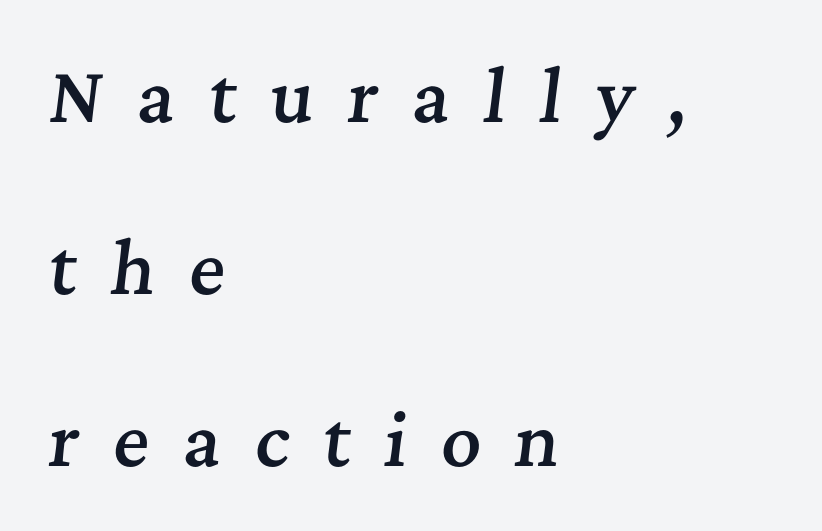
{"serif": "yes", "italic": "yes", "lean": "right", "slant_degrees": 7, "bold": "semi", "weight": "semibold", "width": "normal", "stroke_contrast": "medium", "x_height": "medium", "monospaced": "no", "underline": "no", "align": "left", "line_spacing": "loose", "line_spacing_ratio": 2.49, "letter_spacing": "wide", "letter_spacing_em": 0.49, "glyph_px": 69}
